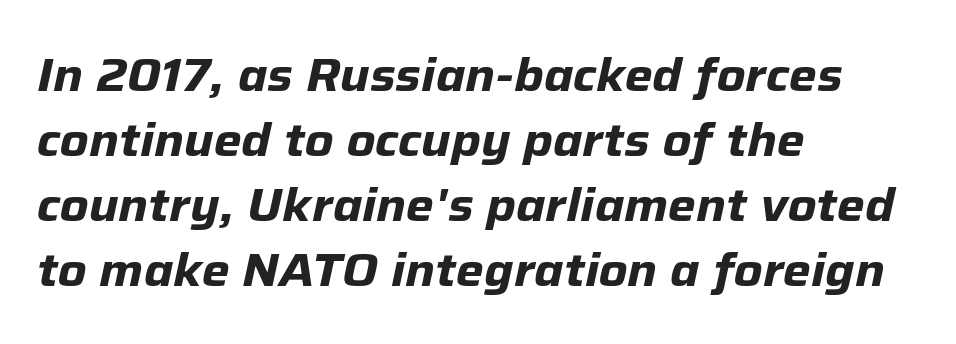
{"italic": "yes", "lean": "right", "slant_degrees": 12, "bold": "yes", "weight": "bold", "width": "normal", "stroke_contrast": "low", "x_height": "medium", "monospaced": "no", "underline": "no", "align": "left", "line_spacing": "normal", "line_spacing_ratio": 1.38, "letter_spacing": "normal", "letter_spacing_em": 0.0, "glyph_px": 47}
